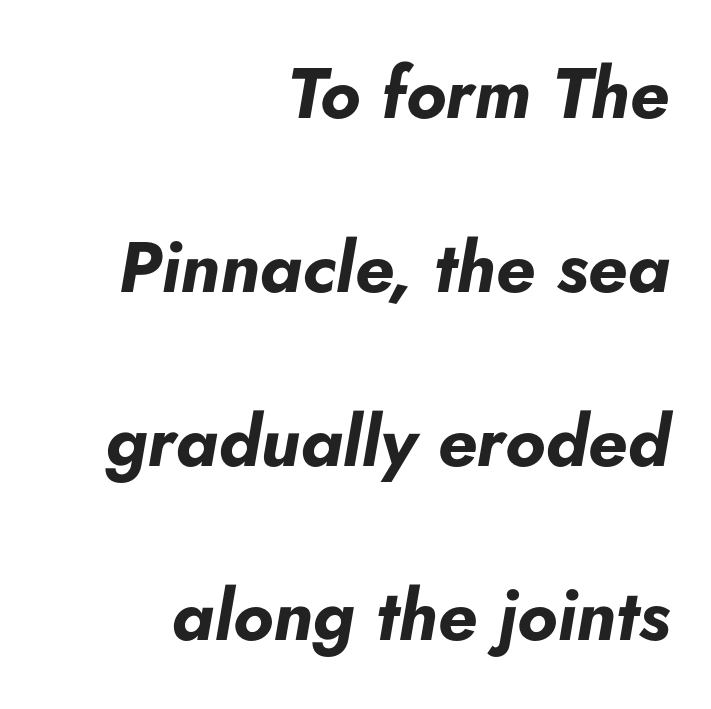
Q: Is the text bold? A: Yes.
Q: Is the text italic (slanted)? A: Yes, it leans right by about 5 degrees.
Q: Is the text underlined? A: No.
Q: How is the paragraph aligned? A: Right-aligned.
Q: Is the spacing between letters normal or unusually wide? A: Normal.
Q: Is the spacing between lines tight, normal or loose? A: Loose.
Q: Width (condensed, normal, or wide)? A: Normal.
Q: Stroke contrast? A: Low.
Q: x-height? A: Small.
Q: Monospaced? A: No.
